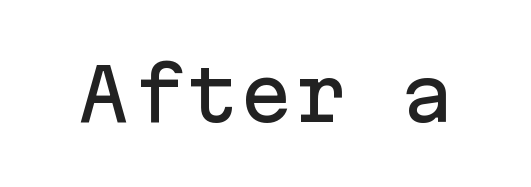
{"serif": "no", "italic": "no", "width": "normal", "stroke_contrast": "low", "x_height": "medium", "monospaced": "yes", "underline": "no", "letter_spacing": "normal", "letter_spacing_em": 0.0, "glyph_px": 72}
